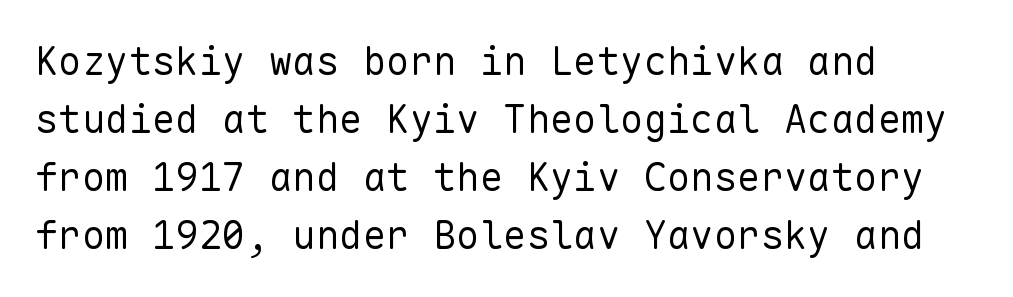
{"serif": "no", "italic": "no", "bold": "no", "weight": "regular", "width": "normal", "stroke_contrast": "low", "x_height": "medium", "monospaced": "yes", "underline": "no", "align": "left", "line_spacing": "normal", "line_spacing_ratio": 1.49, "letter_spacing": "normal", "letter_spacing_em": 0.0, "glyph_px": 39}
